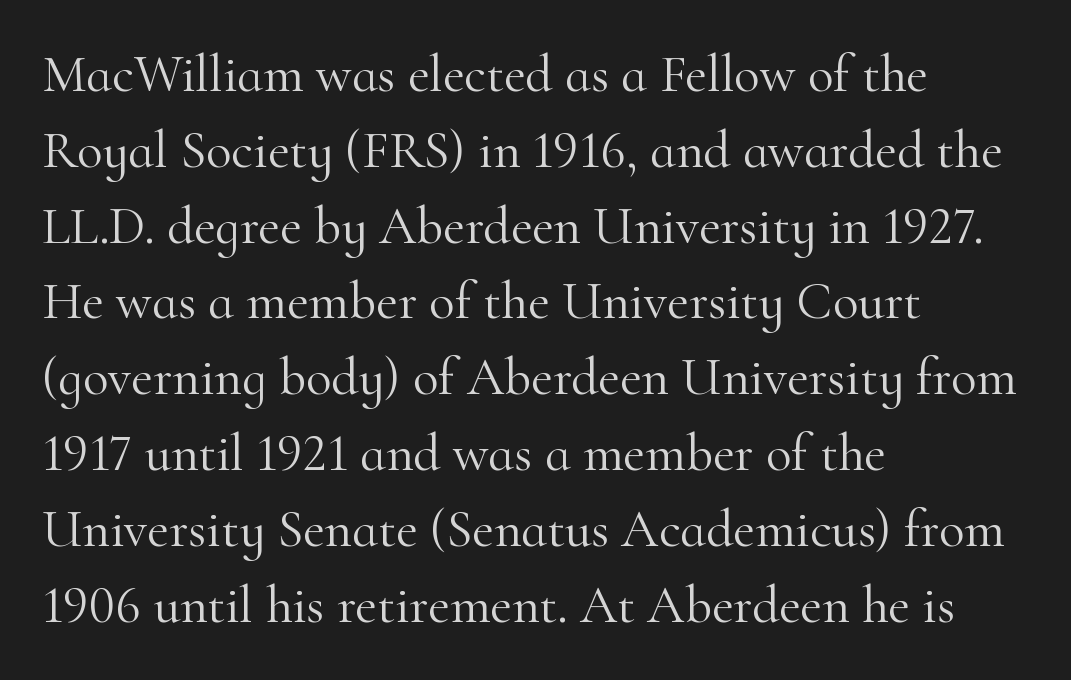
Is this a heavy cut? Hardly; it is regular or lighter. This rendering leaves character spacing at its baseline value. Line spacing here is normal. This sample uses an upright cut, with every glyph sitting square on the baseline.
